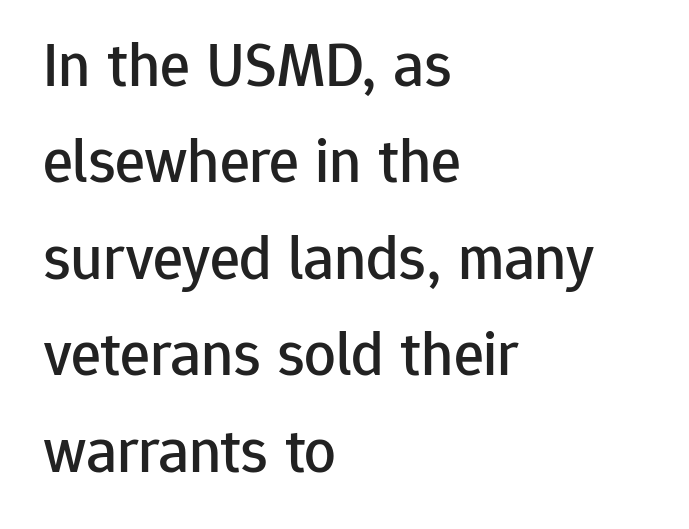
Q: Is the text italic (slanted)? A: No, it is upright.
Q: Is the typeface a serif or a sans-serif typeface? A: Sans-serif.
Q: Is the text underlined? A: No.
Q: How is the paragraph aligned? A: Left-aligned.
Q: Is the spacing between letters normal or unusually wide? A: Normal.
Q: Is the spacing between lines tight, normal or loose? A: Normal.
Q: Width (condensed, normal, or wide)? A: Normal.
Q: Stroke contrast? A: Low.
Q: x-height? A: Medium.
Q: Monospaced? A: No.
